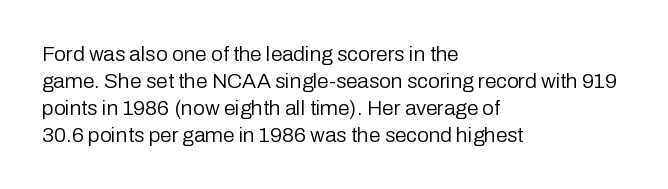
The image shows 21 px text type, upright; set left-aligned, normal line spacing (1.28x), normal letter spacing, not underlined.
